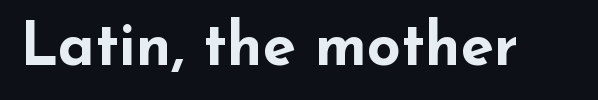
Q: Is the text bold? A: Yes.
Q: Is the text italic (slanted)? A: No, it is upright.
Q: Is the typeface a serif or a sans-serif typeface? A: Sans-serif.
Q: Is the text underlined? A: No.
Q: Is the spacing between letters normal or unusually wide? A: Normal.
Q: Width (condensed, normal, or wide)? A: Wide.
Q: Stroke contrast? A: Low.
Q: x-height? A: Small.
Q: Monospaced? A: No.
